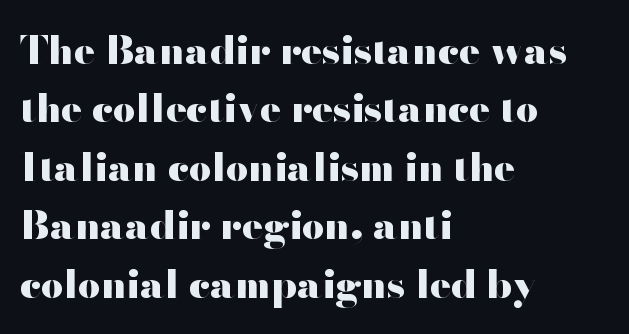
{"serif": "no", "italic": "no", "bold": "yes", "weight": "heavy", "width": "wide", "stroke_contrast": "high", "x_height": "small", "monospaced": "no", "underline": "no", "align": "left", "line_spacing": "normal", "line_spacing_ratio": 1.5, "letter_spacing": "normal", "letter_spacing_em": 0.0, "glyph_px": 39}
